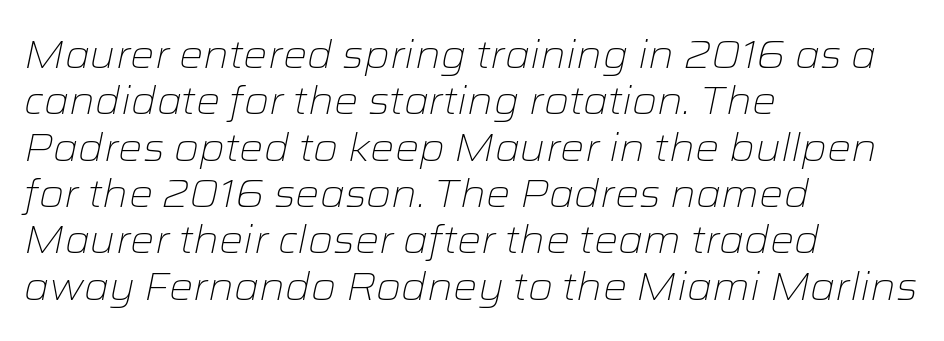
Q: Is the text bold? A: No.
Q: Is the text italic (slanted)? A: Yes, it leans right by about 12 degrees.
Q: Is the text underlined? A: No.
Q: How is the paragraph aligned? A: Left-aligned.
Q: Is the spacing between letters normal or unusually wide? A: Normal.
Q: Width (condensed, normal, or wide)? A: Wide.
Q: Stroke contrast? A: Low.
Q: x-height? A: Medium.
Q: Monospaced? A: No.
